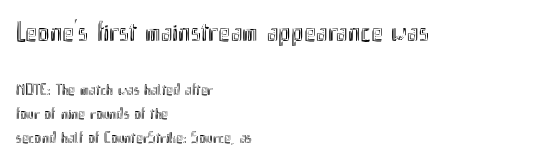
{"italic": "no", "width": "condensed", "x_height": "small", "monospaced": "no", "underline": "no", "align": "left", "line_spacing": "normal", "line_spacing_ratio": 1.5, "letter_spacing": "normal", "letter_spacing_em": 0.0, "larger_block": "first", "size_ratio": 1.75, "glyph_px": 28}
